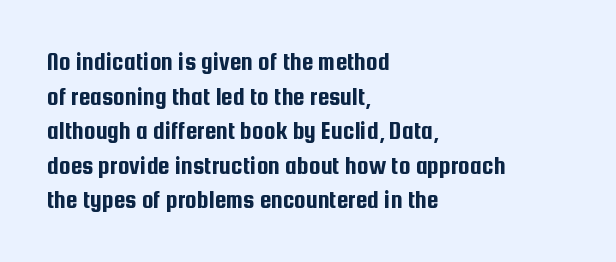
Reading down the block, your eye returns to a fixed left position each line. The line-height multiplier appears to be the usual default. Anything drawn beneath the words? Only blank space. Nope, not italic — everything's standing straight. No extra tracking has been applied to these lines.
